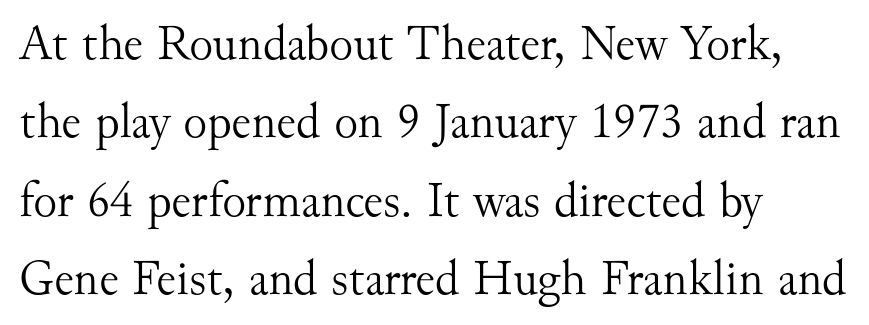
Q: Is the text bold? A: No.
Q: Is the text italic (slanted)? A: No, it is upright.
Q: Is the typeface a serif or a sans-serif typeface? A: Serif.
Q: Is the text underlined? A: No.
Q: How is the paragraph aligned? A: Left-aligned.
Q: Is the spacing between letters normal or unusually wide? A: Normal.
Q: Is the spacing between lines tight, normal or loose? A: Normal.
Q: Width (condensed, normal, or wide)? A: Normal.
Q: Stroke contrast? A: Medium.
Q: x-height? A: Small.
Q: Monospaced? A: No.
